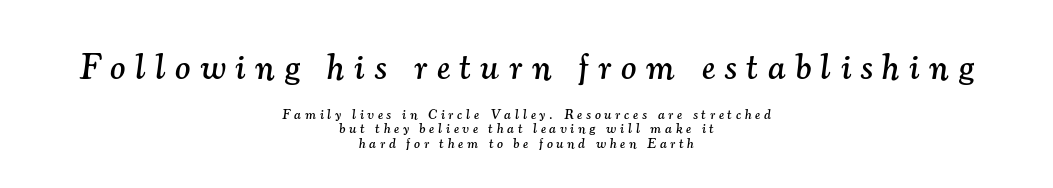
Proportional: the letters do not fall into vertical columns. A clean baseline with only descenders dipping below it. In this sample the first text group is rendered at the bigger scale. Unlike a clean sans, this face finishes its strokes with serifs. Observe the lean: these are italic letterforms. Leftover space on each line is divided equally before and after the words.
